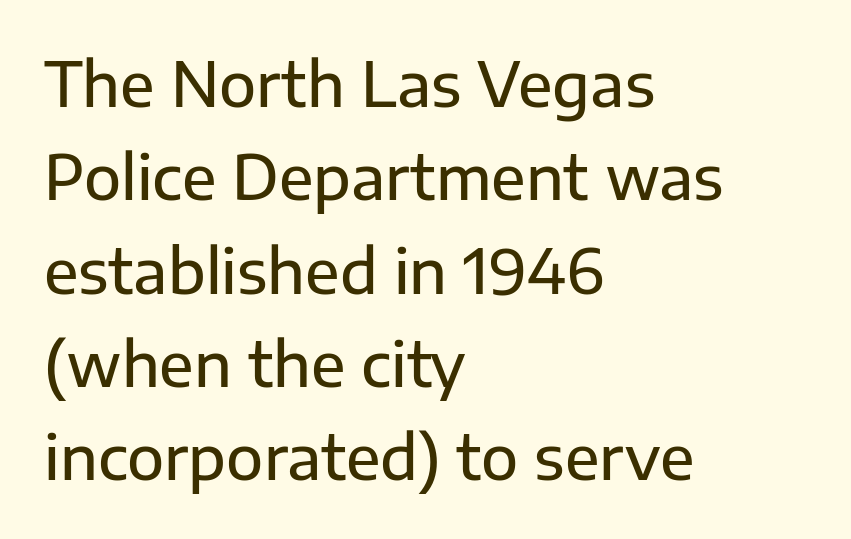
{"serif": "no", "italic": "no", "width": "normal", "stroke_contrast": "low", "x_height": "medium", "monospaced": "no", "underline": "no", "align": "left", "line_spacing": "normal", "line_spacing_ratio": 1.53, "letter_spacing": "normal", "letter_spacing_em": 0.0, "glyph_px": 61}
